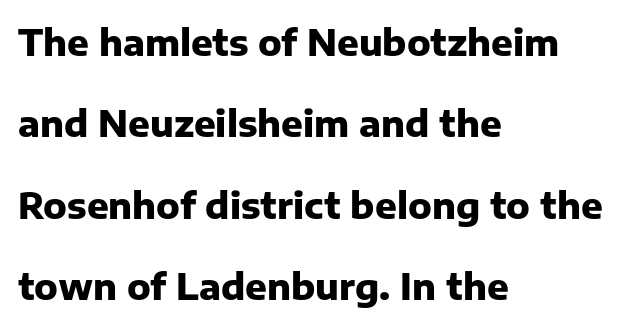
{"serif": "no", "italic": "no", "bold": "yes", "weight": "heavy", "width": "normal", "stroke_contrast": "low", "x_height": "medium", "monospaced": "no", "underline": "no", "align": "left", "line_spacing": "loose", "line_spacing_ratio": 2.26, "letter_spacing": "normal", "letter_spacing_em": 0.0, "glyph_px": 36}
